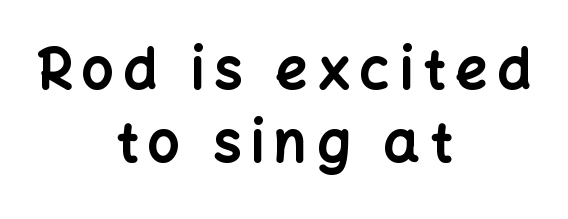
The image shows 56 px bold sans-serif type, upright; set centered, normal line spacing (1.3x), not underlined; low stroke contrast and a medium x-height.
